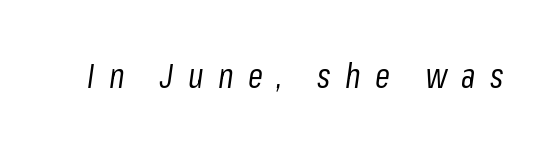
Q: Is the text bold? A: No.
Q: Is the text italic (slanted)? A: Yes, it leans right by about 8 degrees.
Q: Is the text underlined? A: No.
Q: Is the spacing between letters normal or unusually wide? A: Unusually wide.
Q: Width (condensed, normal, or wide)? A: Condensed.
Q: Stroke contrast? A: Low.
Q: x-height? A: Medium.
Q: Monospaced? A: No.
